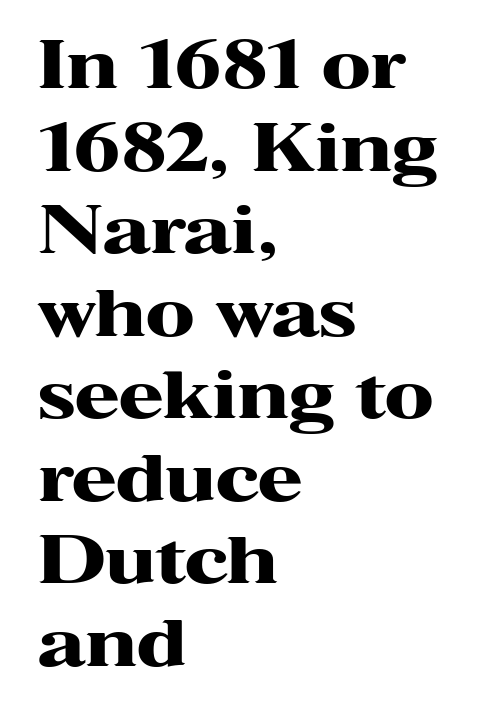
Characters remain perfectly vertical along every line. The designer left line spacing at the default. What stands out about the letter spacing? Nothing — it is the standard amount. Yep, those are serifs on the letters. Every row of glyphs begins at an identical x-position on the left.
